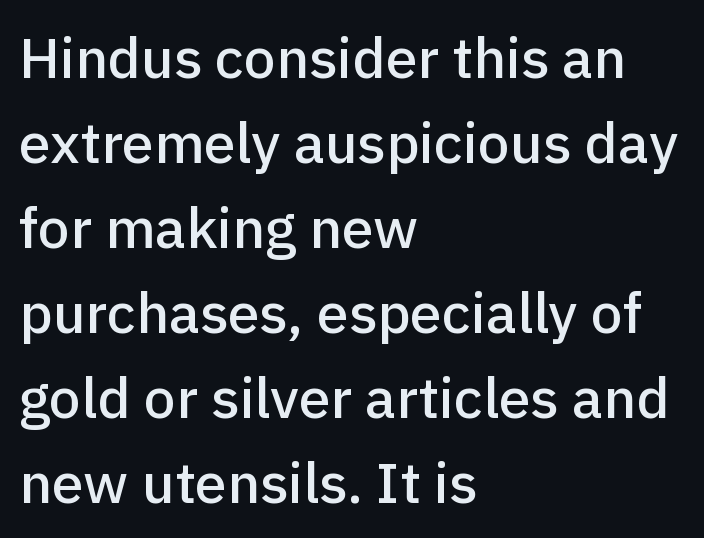
Are there feet on the stems? There aren't — it's a sans. This rendering uses left alignment, leaving the right contour irregular. In terms of leading, this rendering sits right in the middle. The rendering uses natural spacing where letterforms have individual widths. The glyphs are unaccompanied by any horizontal stroke below them.
